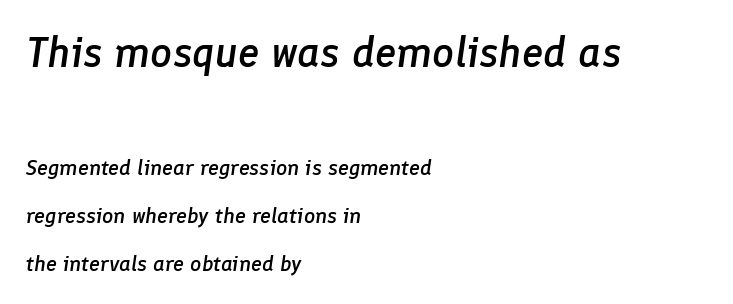
The image shows 43 px semibold type, italic (leaning right); set left-aligned, loose line spacing (2.18x), normal letter spacing, not underlined; the first (top) block is 1.95x larger; low stroke contrast and a medium x-height.
